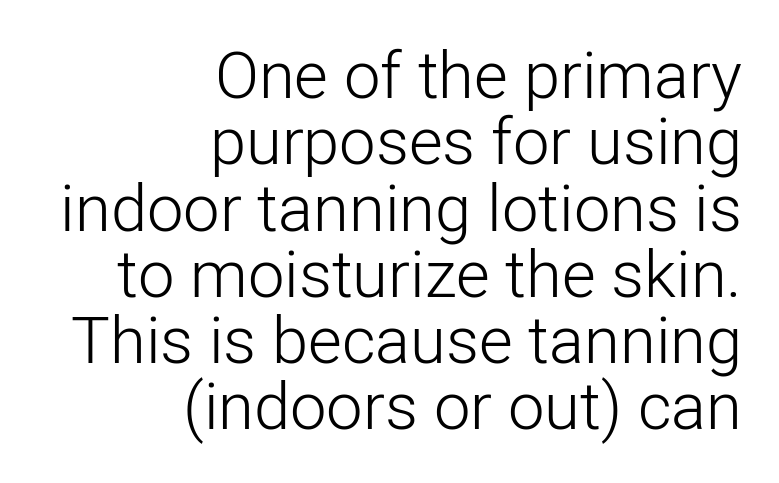
Q: Is the text bold? A: No.
Q: Is the text italic (slanted)? A: No, it is upright.
Q: Is the typeface a serif or a sans-serif typeface? A: Sans-serif.
Q: Is the text underlined? A: No.
Q: How is the paragraph aligned? A: Right-aligned.
Q: Is the spacing between letters normal or unusually wide? A: Normal.
Q: Is the spacing between lines tight, normal or loose? A: Tight.
Q: Width (condensed, normal, or wide)? A: Normal.
Q: Stroke contrast? A: Low.
Q: x-height? A: Medium.
Q: Monospaced? A: No.
